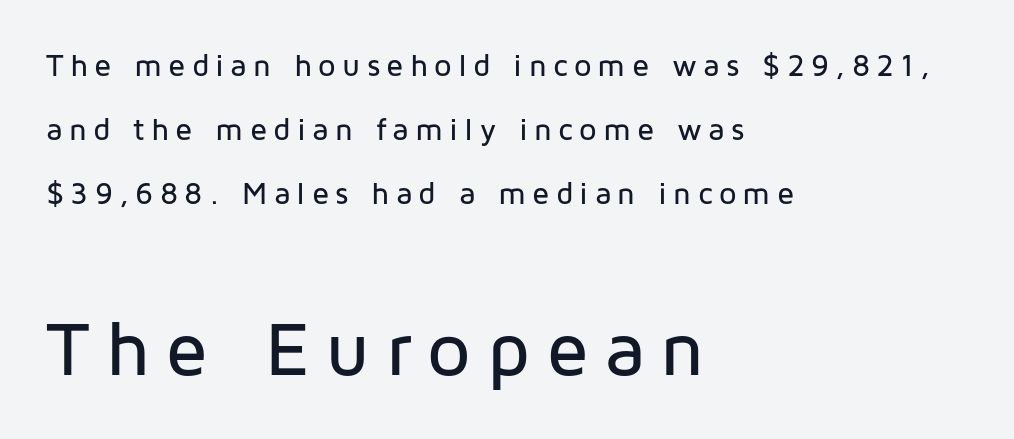
The image shows 77 px sans-serif type, upright; set left-aligned, loose line spacing (2.07x), unusually wide letter spacing (+0.2 em), not underlined; the second (bottom) block is 2.48x larger; low stroke contrast and a medium x-height.
